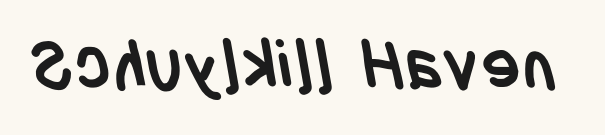
{"serif": "no", "bold": "yes", "weight": "semibold", "width": "condensed", "stroke_contrast": "low", "x_height": "large", "monospaced": "no", "underline": "no", "letter_spacing": "normal", "letter_spacing_em": 0.0, "glyph_px": 66}
